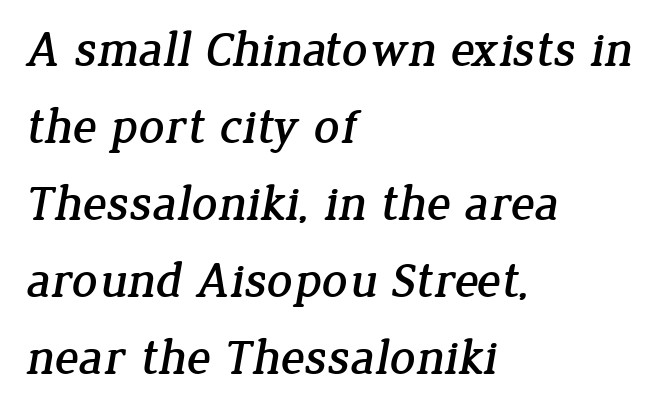
{"serif": "yes", "width": "normal", "stroke_contrast": "low", "x_height": "medium", "monospaced": "no", "underline": "no", "align": "left", "line_spacing": "normal", "line_spacing_ratio": 1.54, "letter_spacing": "normal", "letter_spacing_em": 0.0, "glyph_px": 50}
